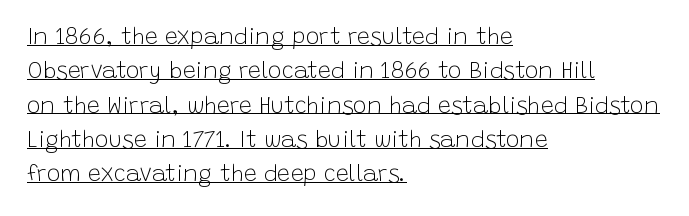
{"italic": "no", "bold": "no", "underline": "yes", "align": "left", "line_spacing": "normal", "line_spacing_ratio": 1.49, "letter_spacing": "normal", "letter_spacing_em": 0.0, "glyph_px": 23}
